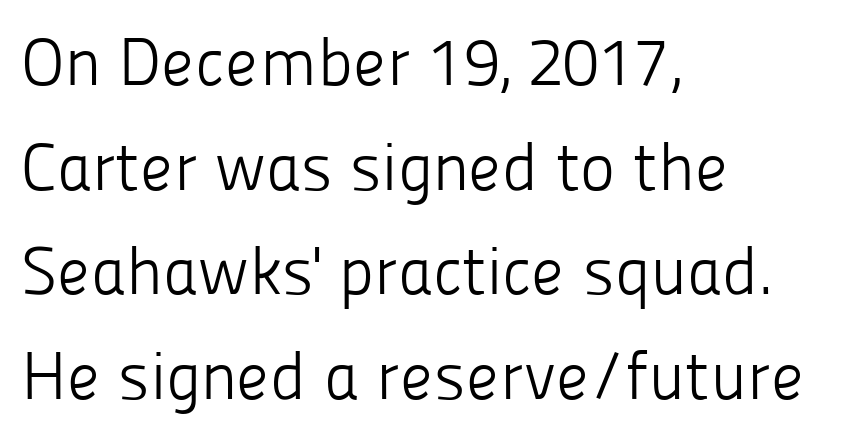
{"serif": "no", "italic": "no", "bold": "no", "weight": "light", "width": "normal", "stroke_contrast": "low", "x_height": "medium", "monospaced": "no", "underline": "no", "align": "left", "line_spacing": "normal", "line_spacing_ratio": 1.56, "letter_spacing": "normal", "letter_spacing_em": 0.0, "glyph_px": 67}
